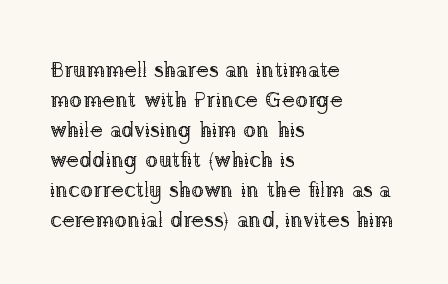
Reading down the column, the eye jumps a familiar distance to each next line. Left-aligned paragraph, ragged on the right. Check under the words: just untouched page. Nope, not italic — everything's standing straight.
